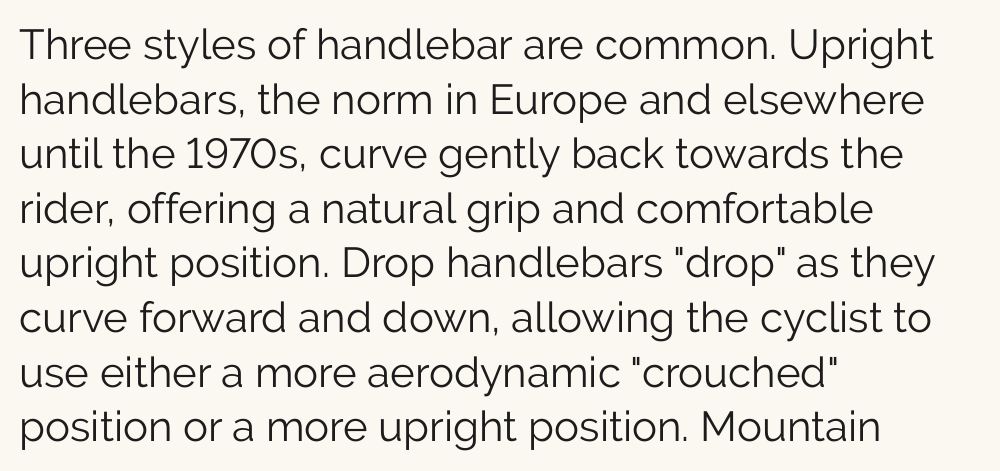
{"serif": "no", "italic": "no", "bold": "no", "weight": "light", "width": "normal", "stroke_contrast": "low", "x_height": "medium", "monospaced": "no", "underline": "no", "align": "left", "line_spacing": "normal", "line_spacing_ratio": 1.3, "letter_spacing": "normal", "letter_spacing_em": 0.0, "glyph_px": 42}
